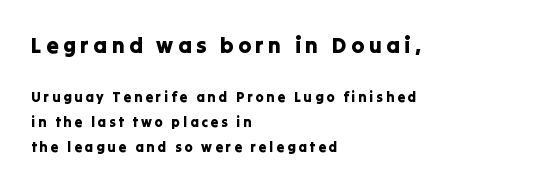
{"italic": "no", "underline": "no", "align": "left", "line_spacing_ratio": 1.79, "letter_spacing": "wide", "letter_spacing_em": 0.2, "larger_block": "first", "size_ratio": 1.57, "glyph_px": 22}
